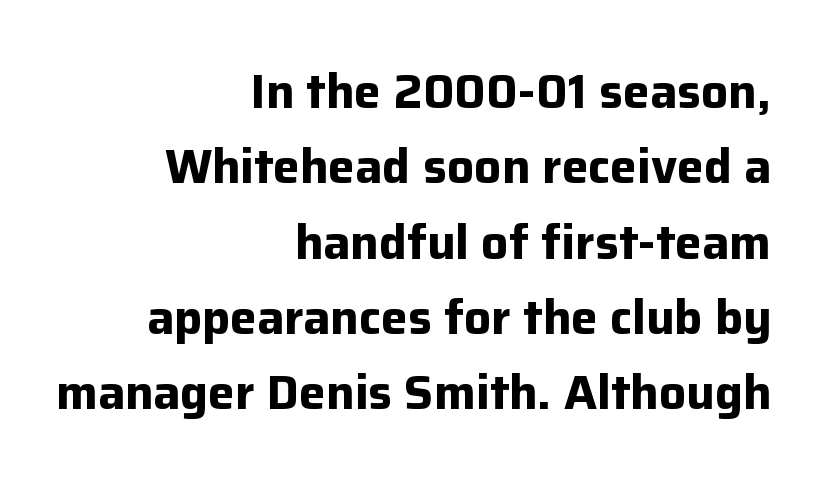
{"serif": "no", "italic": "no", "bold": "yes", "weight": "bold", "width": "normal", "stroke_contrast": "low", "x_height": "medium", "monospaced": "no", "underline": "no", "align": "right", "line_spacing": "normal", "line_spacing_ratio": 1.57, "letter_spacing": "normal", "letter_spacing_em": 0.0, "glyph_px": 48}
